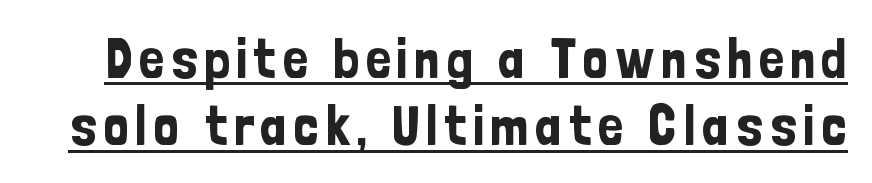
Examine the stroke ends and you'll find no serifs. The letters advance in unequal steps, a hallmark of proportional type. This is underlined copy, the kind a proofreader might mark for attention. Upright lettering throughout.
